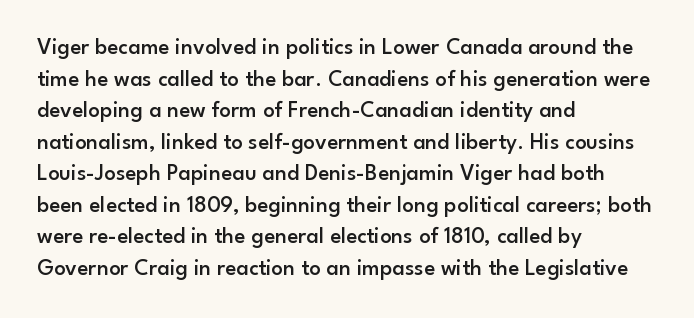
Q: Is the text bold? A: Semi-bold.
Q: Is the text italic (slanted)? A: No, it is upright.
Q: Is the text underlined? A: No.
Q: How is the paragraph aligned? A: Left-aligned.
Q: Is the spacing between letters normal or unusually wide? A: Normal.
Q: Is the spacing between lines tight, normal or loose? A: Normal.
